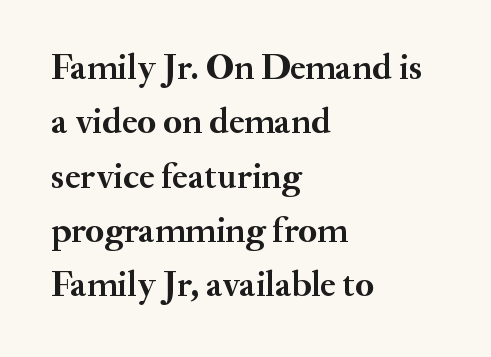
{"serif": "yes", "italic": "no", "bold": "yes", "weight": "semibold", "width": "normal", "stroke_contrast": "medium", "x_height": "small", "monospaced": "no", "underline": "no", "align": "left", "line_spacing": "normal", "line_spacing_ratio": 1.51, "letter_spacing": "normal", "letter_spacing_em": 0.0, "glyph_px": 36}
